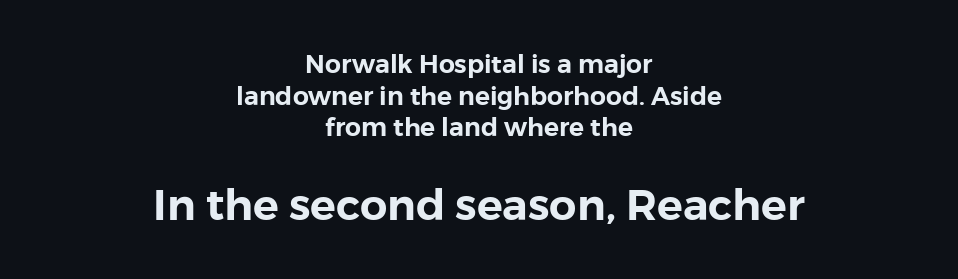
Think of a printed novel: that variable character pitch is what you see here. The strip under each line holds only bare page. Horizontal alignment here is central, giving a formal, balanced look. Horizontal bands of white between lines are of average thickness. You can tell it's not italic because the verticals are truly vertical. The face used here appears at its bigger size in the lower chunk.
